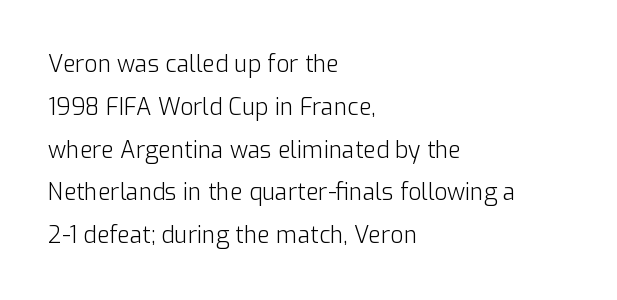
Characters follow at the spacing the type designer built in. The compositor pushed each line to the left boundary. No chunkiness to these letters — they're not bold. The font's upright variant was chosen for this text. The gap between lines stays unmarked.
